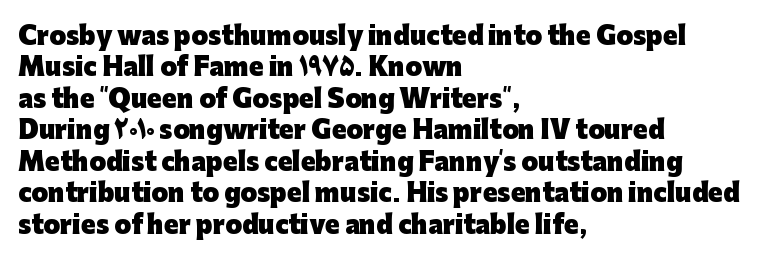
{"italic": "no", "bold": "yes", "underline": "no", "align": "left", "line_spacing": "normal", "line_spacing_ratio": 1.31, "letter_spacing": "normal", "letter_spacing_em": 0.0, "glyph_px": 24}
